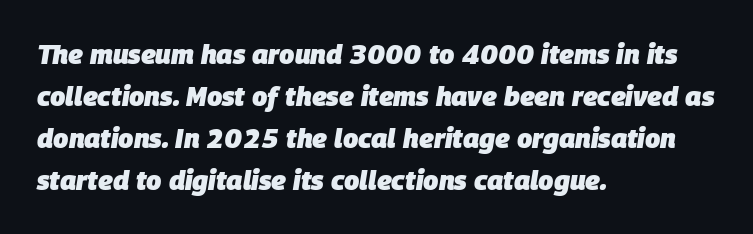
Q: Is the text bold? A: Yes.
Q: Is the text italic (slanted)? A: Yes, it leans right by about 9 degrees.
Q: Is the text underlined? A: No.
Q: How is the paragraph aligned? A: Left-aligned.
Q: Is the spacing between letters normal or unusually wide? A: Normal.
Q: Is the spacing between lines tight, normal or loose? A: Normal.
